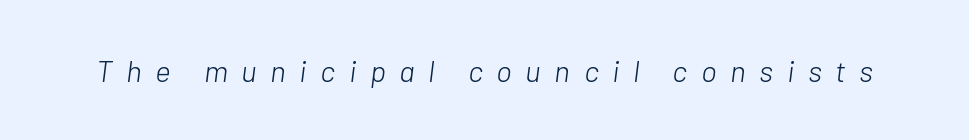
Proportional: the letters do not fall into vertical columns. The passage shown is not underscored anywhere. Summary of weight: not heavy and not bold. What stands out about the letter spacing? Its width — letters are far apart. The whole block is typeset with a tilt.
